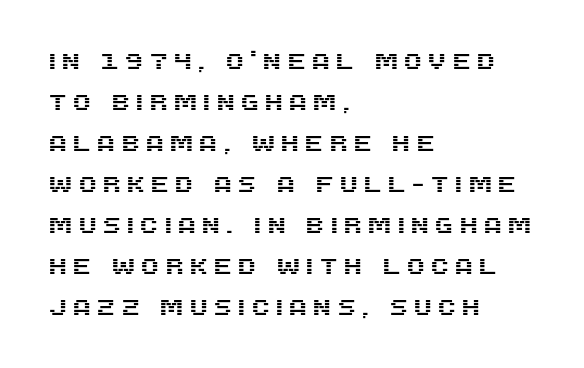
Q: Is the text italic (slanted)? A: No, it is upright.
Q: Is the text underlined? A: No.
Q: How is the paragraph aligned? A: Left-aligned.
Q: Is the spacing between letters normal or unusually wide? A: Unusually wide.
